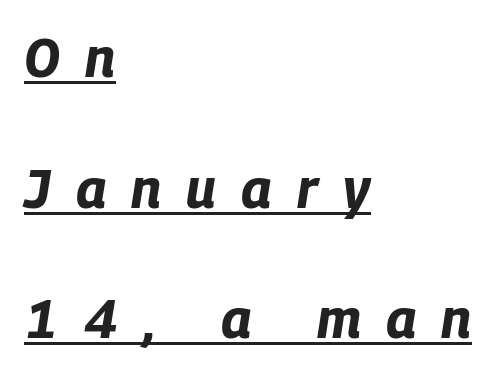
The image shows 54 px bold, condensed type, italic (leaning right); set left-aligned, loose line spacing (2.42x), unusually wide letter spacing (+0.47 em), underlined; low stroke contrast and a large x-height.
